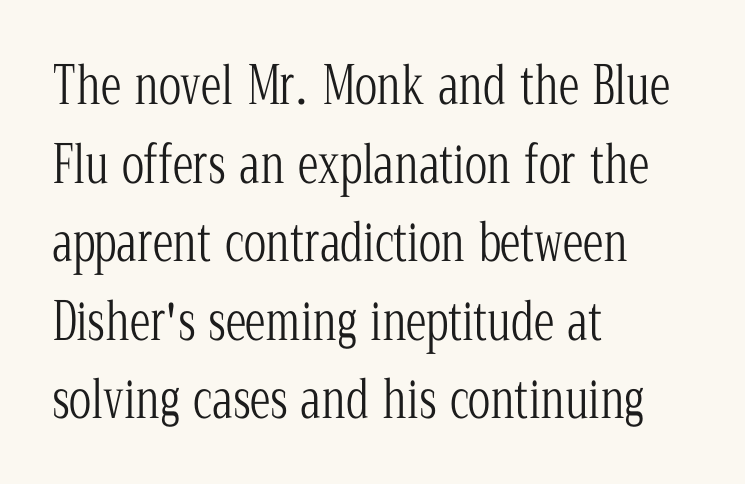
Q: Is the text bold? A: No.
Q: Is the text italic (slanted)? A: No, it is upright.
Q: Is the typeface a serif or a sans-serif typeface? A: Serif.
Q: Is the text underlined? A: No.
Q: How is the paragraph aligned? A: Left-aligned.
Q: Is the spacing between letters normal or unusually wide? A: Normal.
Q: Is the spacing between lines tight, normal or loose? A: Normal.
Q: Width (condensed, normal, or wide)? A: Condensed.
Q: Stroke contrast? A: Low.
Q: x-height? A: Medium.
Q: Monospaced? A: No.
